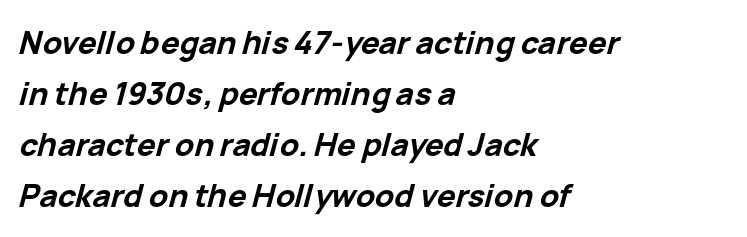
Q: Is the text bold? A: Yes.
Q: Is the text italic (slanted)? A: Yes, it leans right by about 15 degrees.
Q: Is the text underlined? A: No.
Q: How is the paragraph aligned? A: Left-aligned.
Q: Is the spacing between letters normal or unusually wide? A: Normal.
Q: Is the spacing between lines tight, normal or loose? A: Normal.
Q: Width (condensed, normal, or wide)? A: Normal.
Q: Stroke contrast? A: Low.
Q: x-height? A: Medium.
Q: Monospaced? A: No.
